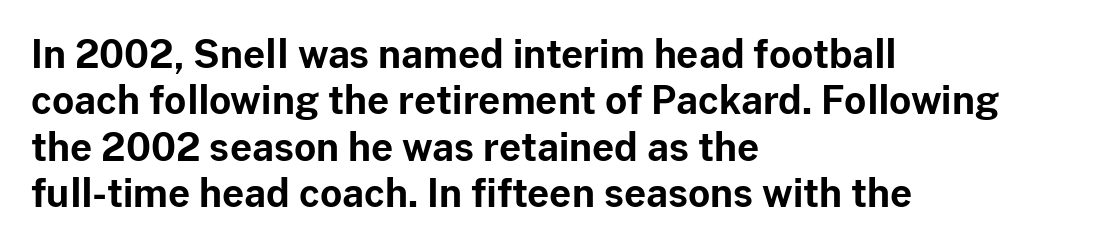
The face used here is rendered with its standard letterfit. Typographically, this falls in the sans-serif category. Varying glyph widths throughout — classic text-font behaviour. Caption: multi-line text, flush left, ragged right.
